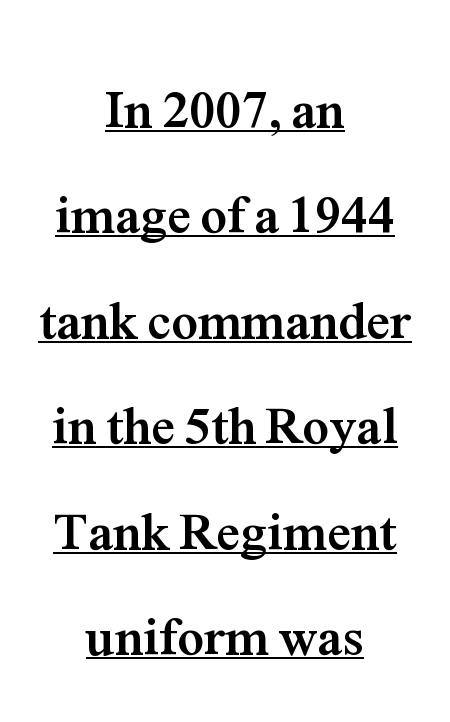
The image shows 53 px semibold serif type, upright; set centered, loose line spacing (1.99x), normal letter spacing, underlined; medium stroke contrast and a medium x-height.
